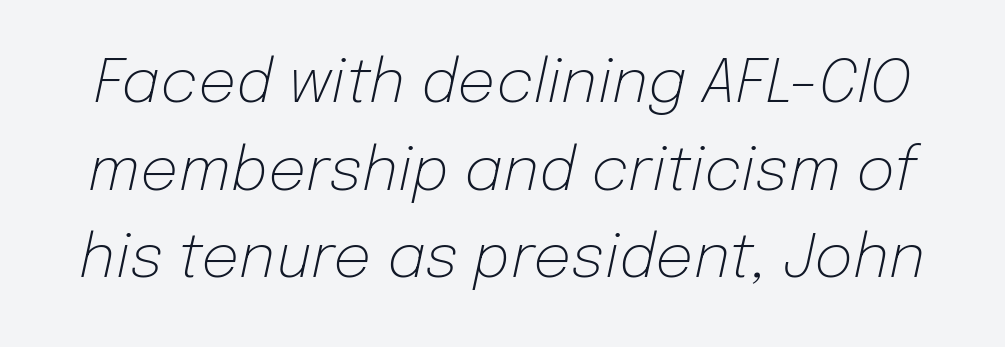
The image shows 60 px light type, italic (leaning right); set normal line spacing (1.46x), normal letter spacing, not underlined; low stroke contrast and a medium x-height.
